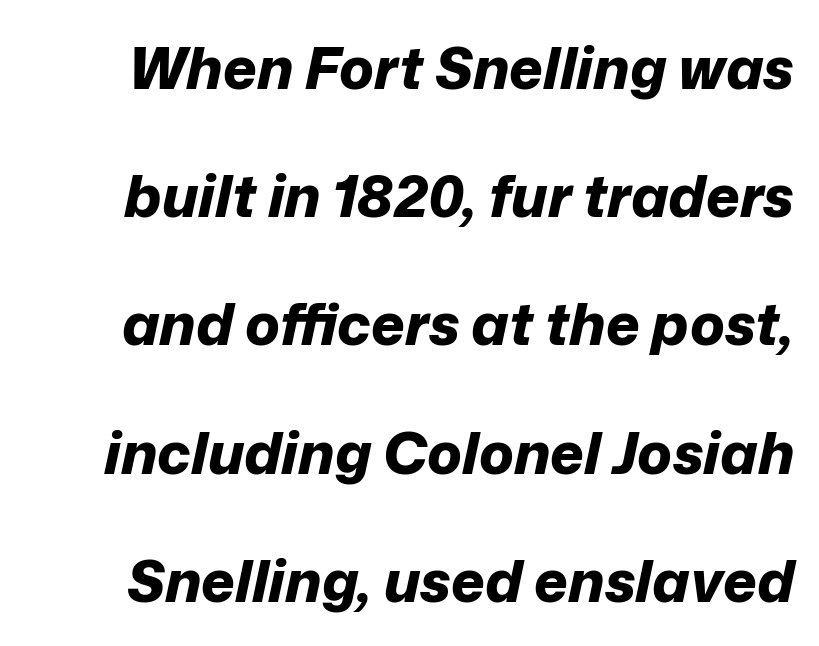
The type is set solid horizontally, with unmodified tracking. Strong, thick strokes mark this as bold type. The passage shown is typed in a proportional face where columns would drift. The space beneath each line is pristine and unruled.
